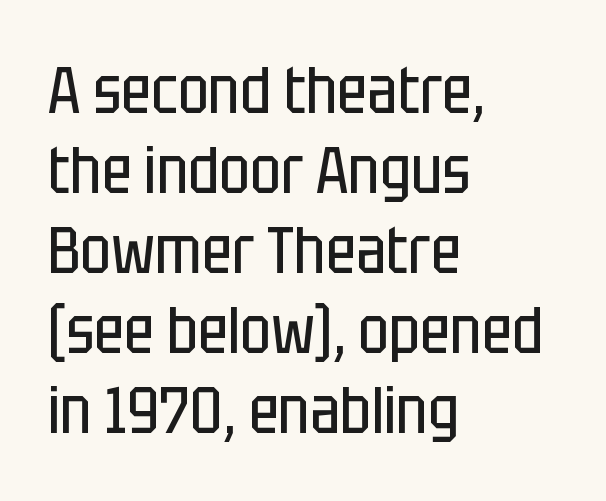
The image shows 65 px regular-weight, condensed sans-serif type, upright; set left-aligned, line spacing 1.23x, normal letter spacing, not underlined; low stroke contrast and a large x-height.
